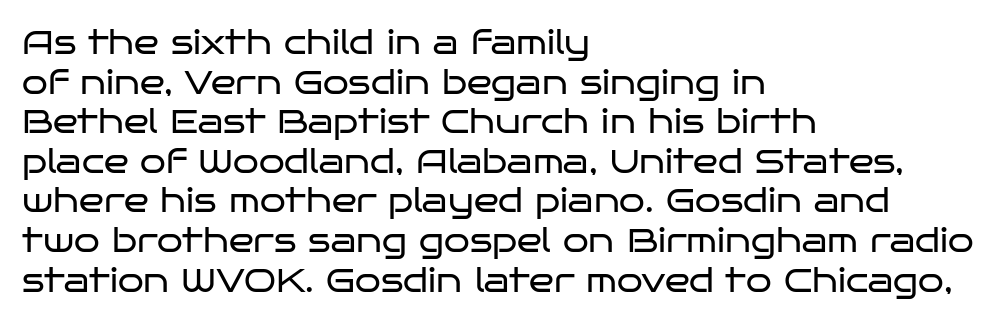
Q: Is the text bold? A: No.
Q: Is the text italic (slanted)? A: No, it is upright.
Q: Is the typeface a serif or a sans-serif typeface? A: Sans-serif.
Q: Is the text underlined? A: No.
Q: How is the paragraph aligned? A: Left-aligned.
Q: Is the spacing between letters normal or unusually wide? A: Normal.
Q: Width (condensed, normal, or wide)? A: Wide.
Q: Stroke contrast? A: Low.
Q: x-height? A: Large.
Q: Monospaced? A: No.
